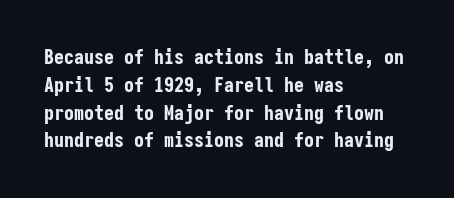
{"italic": "no", "bold": "yes", "underline": "no", "align": "left", "line_spacing": "normal", "line_spacing_ratio": 1.39, "letter_spacing": "normal", "letter_spacing_em": 0.0, "glyph_px": 20}
